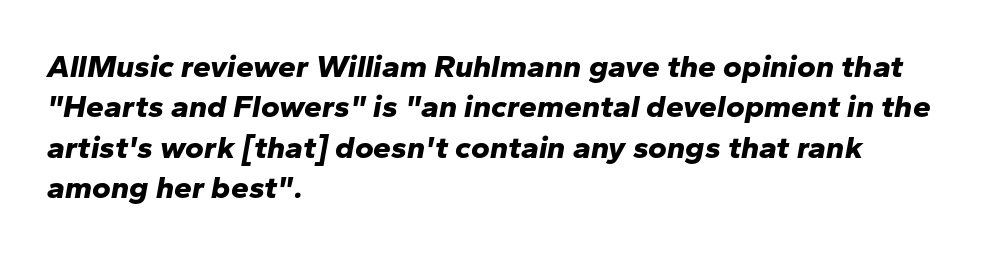
The image shows 32 px bold type, italic (leaning right); set left-aligned, normal line spacing (1.26x), normal letter spacing, not underlined; low stroke contrast and a medium x-height.
